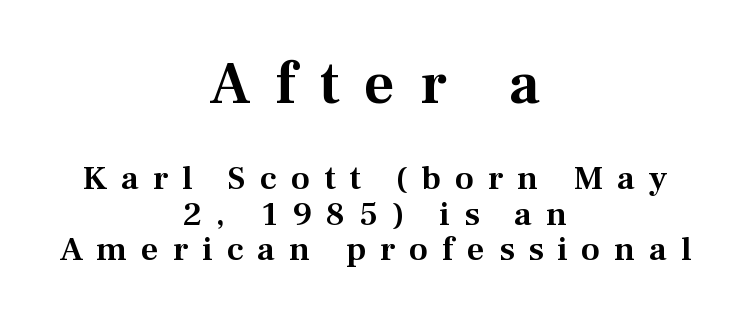
{"serif": "yes", "italic": "no", "width": "normal", "stroke_contrast": "medium", "x_height": "medium", "monospaced": "no", "underline": "no", "align": "center", "line_spacing": "tight", "line_spacing_ratio": 1.05, "letter_spacing": "wide", "letter_spacing_em": 0.41, "larger_block": "first", "size_ratio": 1.76, "glyph_px": 60}
